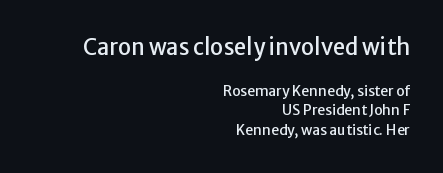
Unlike italic type, these characters show no tilt at all. Size hierarchy here favors the leading block over the trailing one. This rendering leaves character spacing at its baseline value. Caption: multi-line text, flush right, ragged left. Descender tails drop into unmarked territory.
